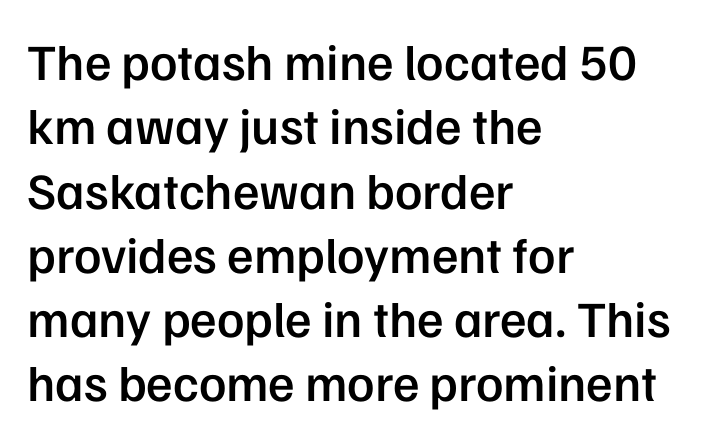
The image shows 51 px semibold sans-serif type, upright; set left-aligned, normal line spacing (1.26x), normal letter spacing, not underlined; low stroke contrast and a medium x-height.
